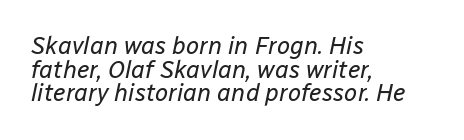
Q: Is the text bold? A: No.
Q: Is the text italic (slanted)? A: Yes, it leans right by about 12 degrees.
Q: Is the text underlined? A: No.
Q: How is the paragraph aligned? A: Left-aligned.
Q: Is the spacing between letters normal or unusually wide? A: Normal.
Q: Is the spacing between lines tight, normal or loose? A: Tight.
